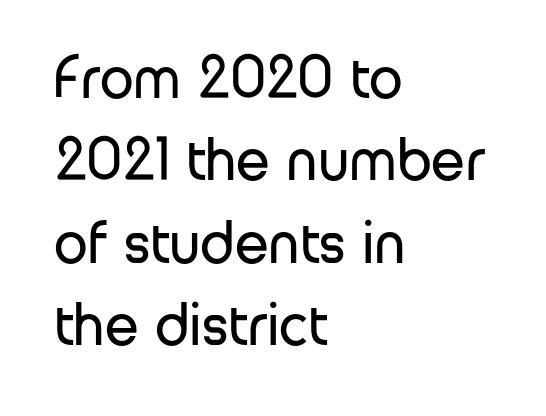
No word sits above an underline. The rendering uses a moderate line-height, typical for paragraphs. Visually the block forms a straight wall on the left and a jagged coastline on the right. Do the characters align in a grid? No, the font is proportional. Upright lettering throughout. Does extra space separate the letters? No, they use regular spacing.
